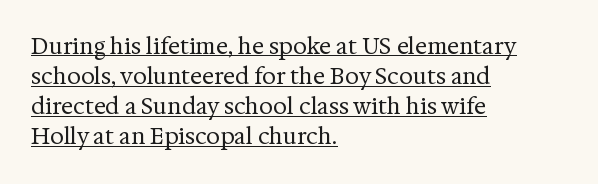
Stroke thickness stays within the range of a standard reading face or lighter. Words appear dense and cohesive because spacing is normal. Every word sits above its own underline. Normally led — the rows are evenly, conventionally spaced. The rendering anchors every line to the left-hand side.
